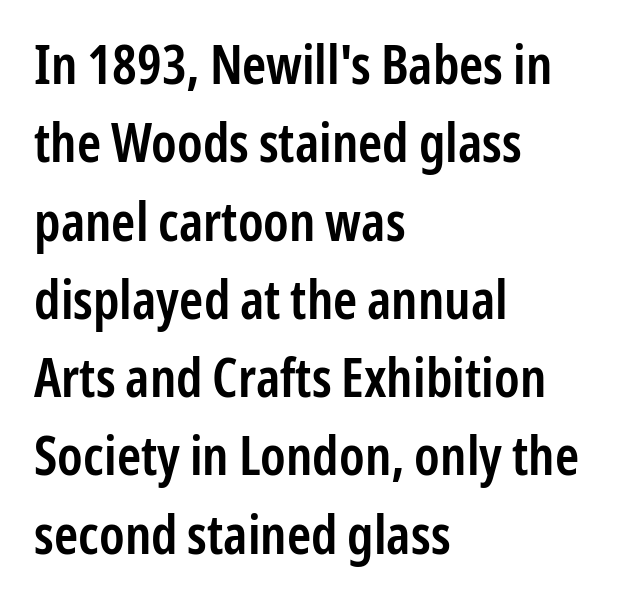
In CSS terms this would be text-align: left. Nothing unusual about the tracking: characters are spaced as the font intends. The passage shown is typed in a proportional face where columns would drift. The typeface chosen for these lines omits serifs.
